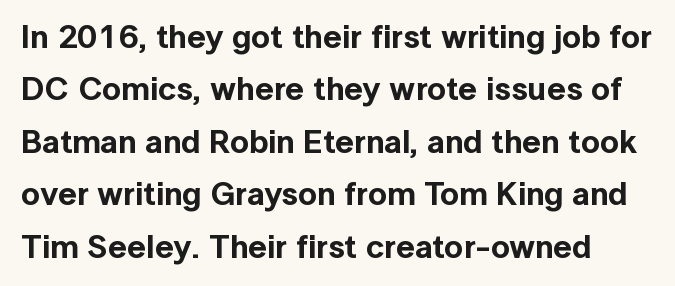
The space between consecutive lines is moderate. You can tell from the bare stems that sans-serif type was used. The foot of each line stays bare and open. Each word holds together tightly as a unit, with standard inter-letter gaps. Nope, not italic — everything's standing straight. The face used here is proportionally spaced, like ordinary book or web type.
